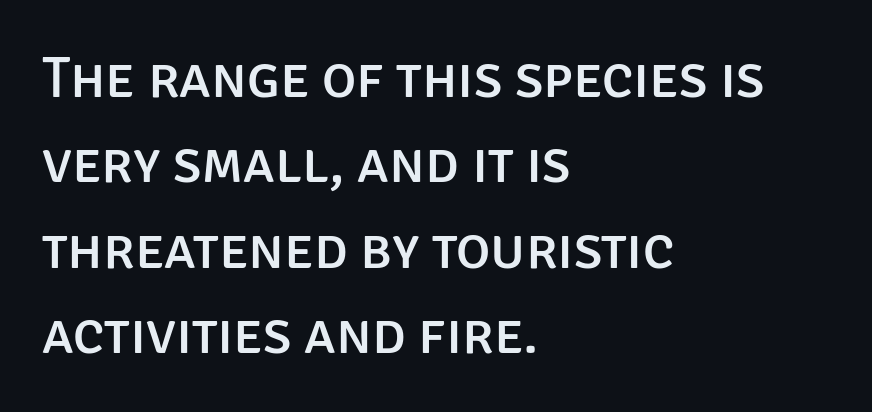
{"serif": "no", "italic": "no", "width": "normal", "stroke_contrast": "low", "x_height": "large", "monospaced": "no", "underline": "no", "align": "left", "line_spacing": "normal", "line_spacing_ratio": 1.47, "letter_spacing": "normal", "letter_spacing_em": 0.0, "glyph_px": 58}
